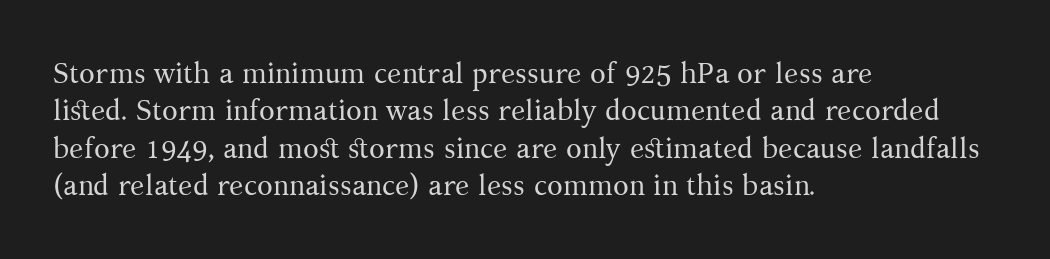
{"serif": "yes", "italic": "no", "bold": "no", "weight": "regular", "width": "normal", "stroke_contrast": "medium", "x_height": "medium", "monospaced": "no", "underline": "no", "align": "left", "line_spacing": "normal", "line_spacing_ratio": 1.29, "letter_spacing": "normal", "letter_spacing_em": 0.0, "glyph_px": 29}
